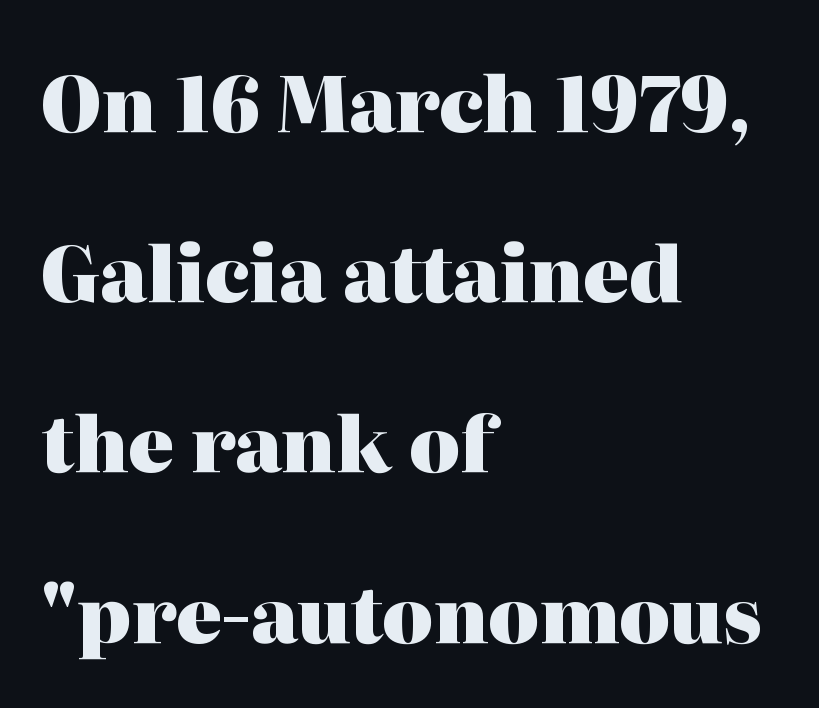
The image shows 77 px heavy serif type, upright; set left-aligned, loose line spacing (2.21x), normal letter spacing, not underlined; high stroke contrast and a medium x-height.
